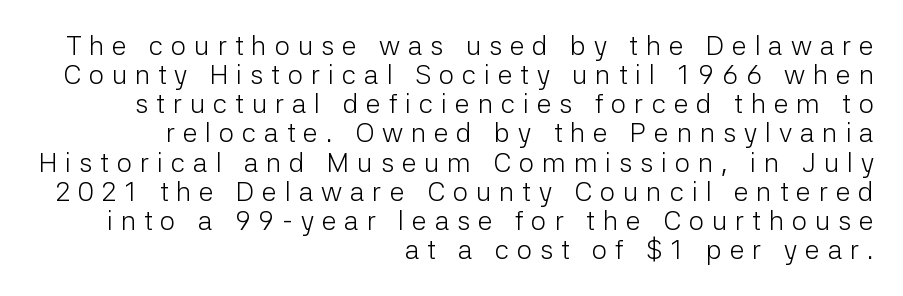
Stems here are at most as thick as an everyday book face. All the whitespace from short lines collects on the left. The tracking jumps out immediately: characters are airy and widely separated. If you drew a line through each stem, it would be perfectly vertical. The lines are packed closely together with very little leading. Glance below the letters and you will spot only blank space.
